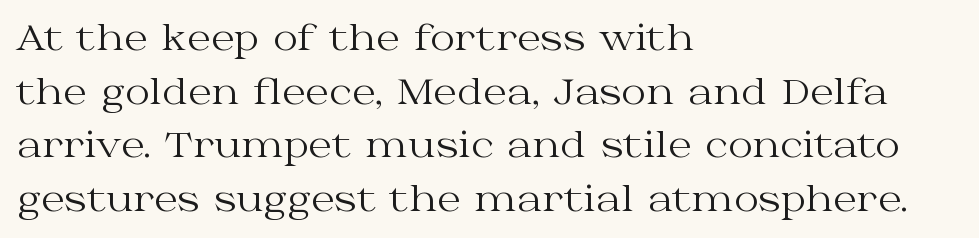
The image shows 34 px regular-weight, wide serif type, upright; set left-aligned, normal line spacing (1.58x), normal letter spacing, not underlined; medium stroke contrast and a medium x-height.
